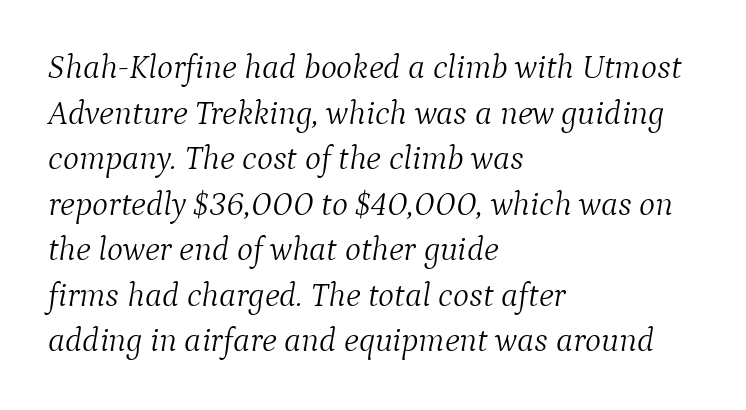
{"serif": "yes", "italic": "yes", "lean": "right", "slant_degrees": 9, "bold": "no", "weight": "light", "width": "normal", "stroke_contrast": "medium", "x_height": "medium", "monospaced": "no", "underline": "no", "align": "left", "line_spacing": "normal", "line_spacing_ratio": 1.34, "letter_spacing": "normal", "letter_spacing_em": 0.0, "glyph_px": 34}
